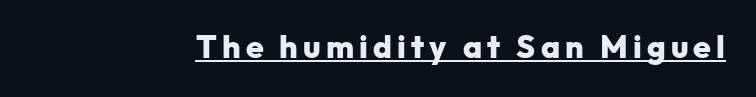
The characters look thick and weighty, a clear bold. Spacing verdict: proportional, widths tailored to each character. It's the straight-up-and-down kind of type. The typeface chosen for these lines omits serifs.
